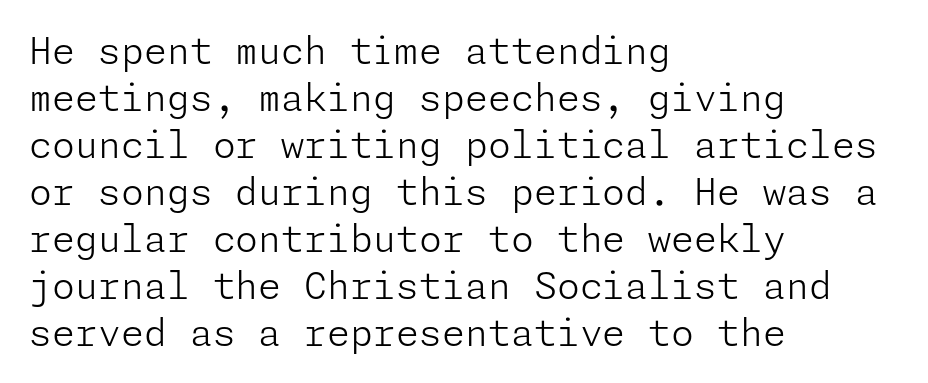
{"serif": "no", "italic": "no", "bold": "no", "weight": "light", "width": "normal", "stroke_contrast": "low", "x_height": "medium", "underline": "no", "align": "left", "line_spacing": "normal", "line_spacing_ratio": 1.27, "letter_spacing": "normal", "letter_spacing_em": 0.0, "glyph_px": 37}
